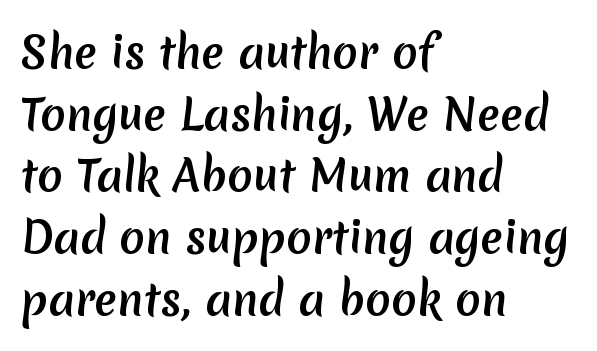
Q: Is the text bold? A: Yes.
Q: Is the typeface a serif or a sans-serif typeface? A: Sans-serif.
Q: Is the text underlined? A: No.
Q: How is the paragraph aligned? A: Left-aligned.
Q: Is the spacing between letters normal or unusually wide? A: Normal.
Q: Is the spacing between lines tight, normal or loose? A: Normal.
Q: Width (condensed, normal, or wide)? A: Normal.
Q: Stroke contrast? A: Low.
Q: x-height? A: Medium.
Q: Monospaced? A: No.
